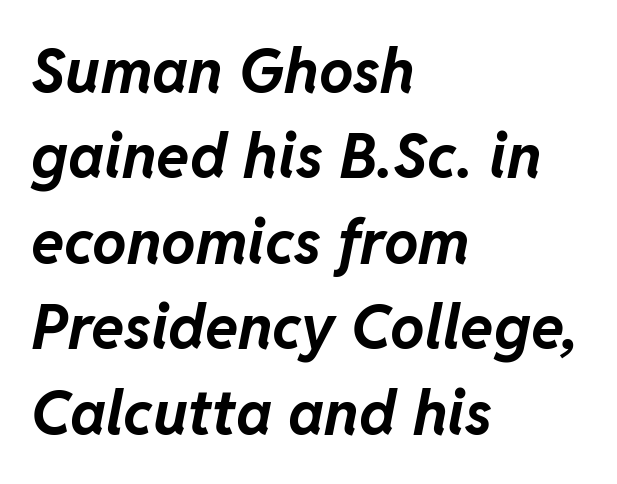
The image shows 61 px bold type, italic (leaning right); set left-aligned, normal line spacing (1.4x), normal letter spacing, not underlined; low stroke contrast and a medium x-height.
